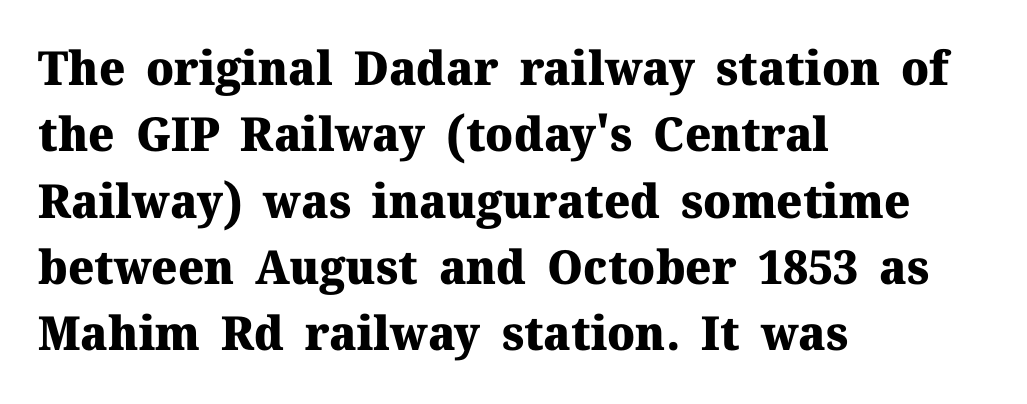
The passage shown is not underscored anywhere. The letters sit at their default tracking, neither squeezed nor spread. The text block is weighted toward the left margin, trailing off unevenly rightward. Designer's note — italics off, roman on.
